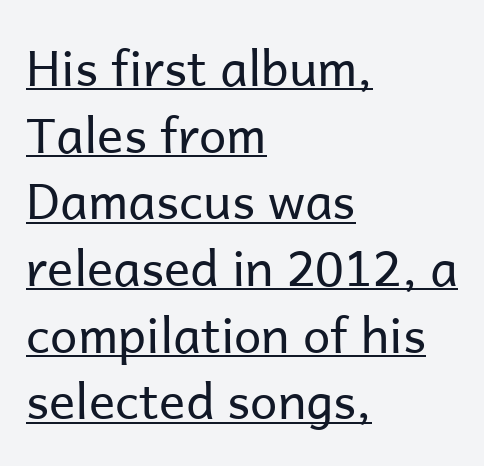
Q: Is the text bold? A: No.
Q: Is the text italic (slanted)? A: No, it is upright.
Q: Is the typeface a serif or a sans-serif typeface? A: Sans-serif.
Q: Is the text underlined? A: Yes.
Q: How is the paragraph aligned? A: Left-aligned.
Q: Is the spacing between letters normal or unusually wide? A: Normal.
Q: Is the spacing between lines tight, normal or loose? A: Normal.
Q: Width (condensed, normal, or wide)? A: Normal.
Q: Stroke contrast? A: Low.
Q: x-height? A: Medium.
Q: Monospaced? A: No.
